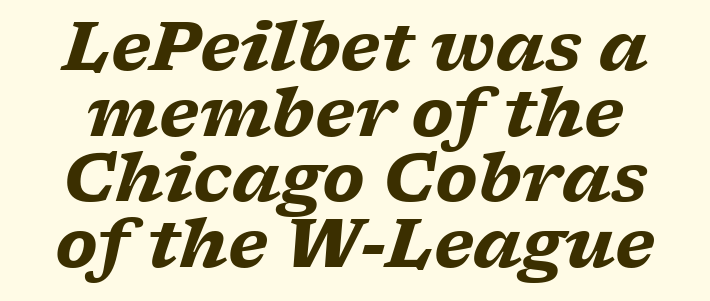
Q: Is the text bold? A: Yes.
Q: Is the text italic (slanted)? A: Yes, it leans right by about 17 degrees.
Q: Is the typeface a serif or a sans-serif typeface? A: Serif.
Q: Is the text underlined? A: No.
Q: Is the spacing between letters normal or unusually wide? A: Normal.
Q: Is the spacing between lines tight, normal or loose? A: Tight.
Q: Width (condensed, normal, or wide)? A: Wide.
Q: Stroke contrast? A: Low.
Q: x-height? A: Medium.
Q: Monospaced? A: No.
